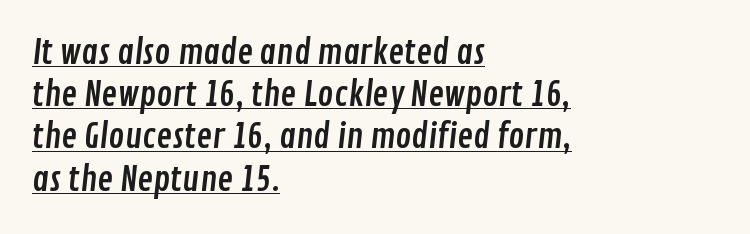
Q: Is the typeface a serif or a sans-serif typeface? A: Sans-serif.
Q: Is the text underlined? A: Yes.
Q: How is the paragraph aligned? A: Left-aligned.
Q: Is the spacing between letters normal or unusually wide? A: Normal.
Q: Is the spacing between lines tight, normal or loose? A: Normal.
Q: Width (condensed, normal, or wide)? A: Condensed.
Q: Stroke contrast? A: Low.
Q: x-height? A: Medium.
Q: Monospaced? A: No.
